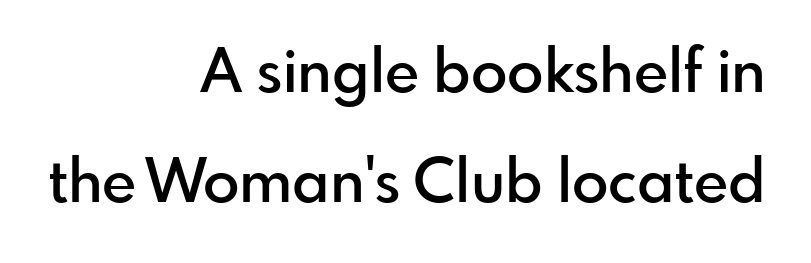
{"serif": "no", "italic": "no", "bold": "semi", "weight": "semibold", "width": "normal", "stroke_contrast": "low", "x_height": "small", "monospaced": "no", "underline": "no", "align": "right", "line_spacing_ratio": 1.84, "letter_spacing": "normal", "letter_spacing_em": 0.0, "glyph_px": 60}
